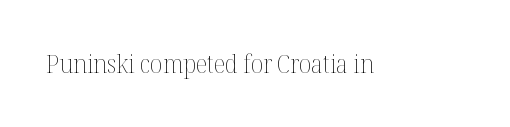
The rendering keeps characters at their native spacing. The font sits on the lighter half of the weight spectrum, regular included. Quick note: underline off. Is there any slant? The stems are plumb.
